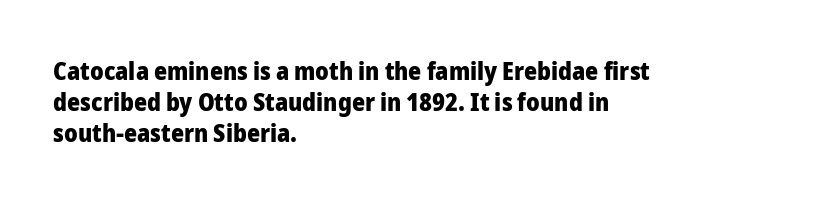
{"italic": "no", "bold": "yes", "underline": "no", "align": "left", "line_spacing_ratio": 1.24, "letter_spacing": "normal", "letter_spacing_em": 0.0, "glyph_px": 25}
